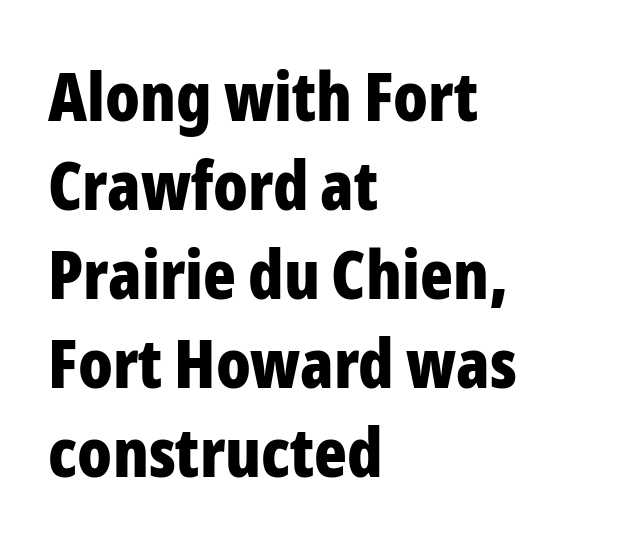
The image shows 68 px bold, condensed sans-serif type, upright; set left-aligned, normal line spacing (1.31x), normal letter spacing, not underlined; low stroke contrast and a medium x-height.
